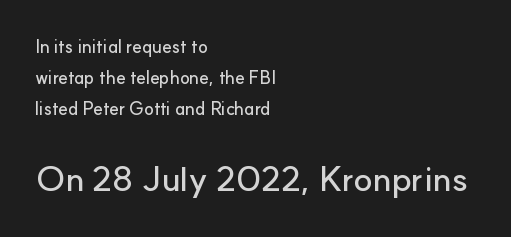
Q: Is the text italic (slanted)? A: No, it is upright.
Q: Is the typeface a serif or a sans-serif typeface? A: Sans-serif.
Q: Is the text underlined? A: No.
Q: How is the paragraph aligned? A: Left-aligned.
Q: Is the spacing between letters normal or unusually wide? A: Normal.
Q: Which block of text is set in a larger size, the first (top) or the second (bottom)? A: The second (bottom) one.
Q: Width (condensed, normal, or wide)? A: Normal.
Q: Stroke contrast? A: Low.
Q: x-height? A: Small.
Q: Monospaced? A: No.
